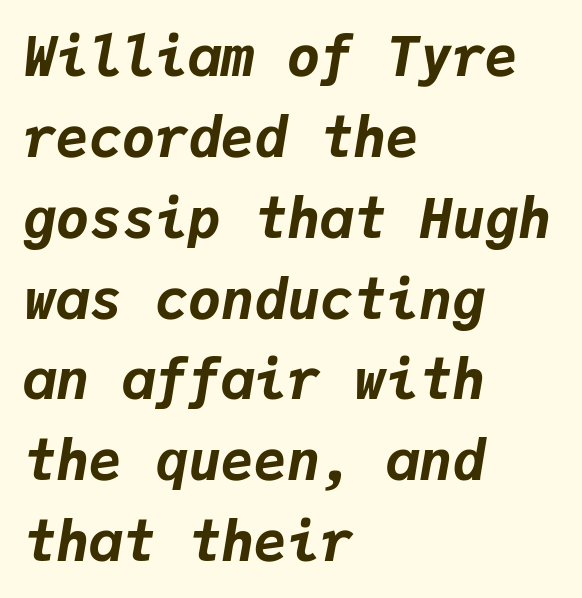
The image shows 55 px bold type, italic (leaning right), monospaced; set left-aligned, normal line spacing (1.47x), normal letter spacing, not underlined; low stroke contrast and a medium x-height.
